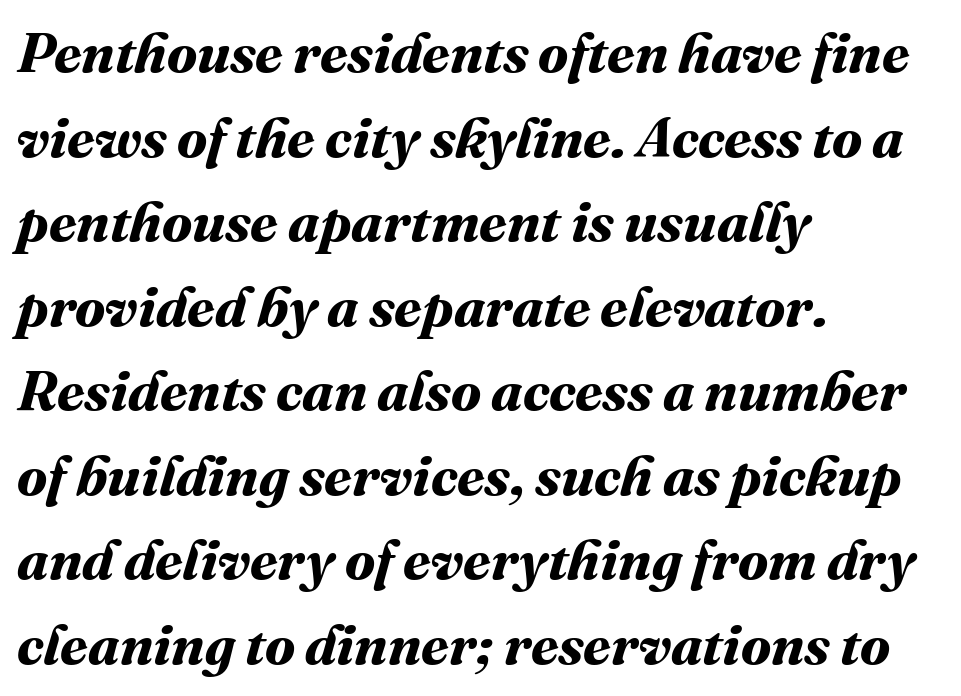
{"bold": "yes", "weight": "bold", "width": "normal", "stroke_contrast": "medium", "x_height": "medium", "monospaced": "no", "underline": "no", "align": "left", "line_spacing": "normal", "line_spacing_ratio": 1.51, "letter_spacing": "normal", "letter_spacing_em": 0.0, "glyph_px": 56}
